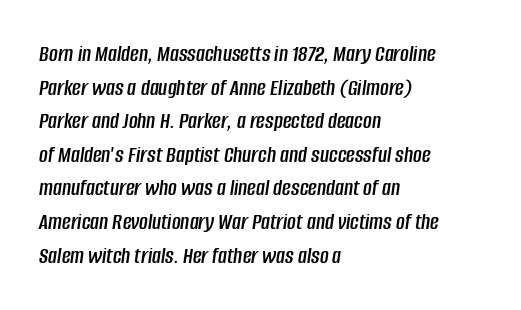
{"italic": "yes", "lean": "right", "slant_degrees": 8, "underline": "no", "align": "left", "line_spacing": "normal", "line_spacing_ratio": 1.4, "letter_spacing": "normal", "letter_spacing_em": 0.0, "glyph_px": 24}
